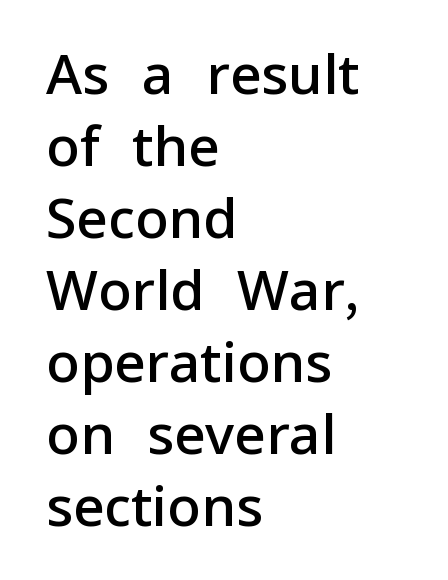
{"serif": "no", "italic": "no", "bold": "semi", "weight": "semibold", "width": "normal", "stroke_contrast": "low", "x_height": "medium", "monospaced": "no", "underline": "no", "align": "left", "line_spacing": "normal", "line_spacing_ratio": 1.31, "letter_spacing": "normal", "letter_spacing_em": 0.0, "glyph_px": 55}
